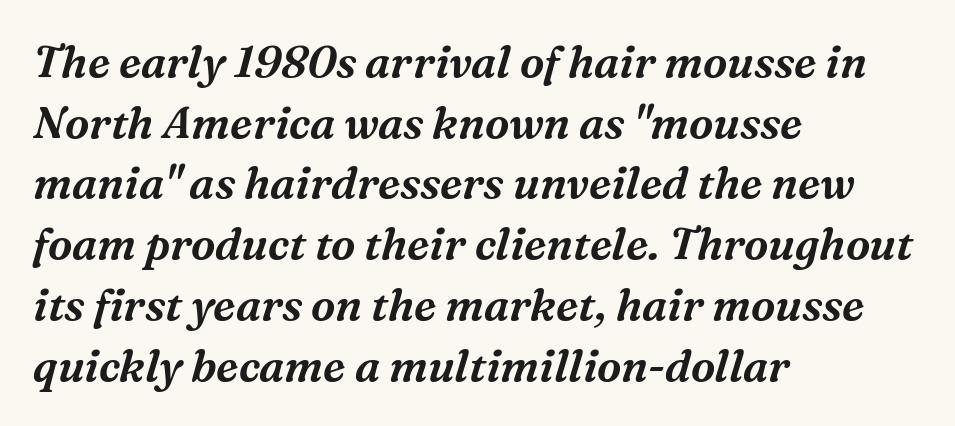
The image shows 44 px serif type, italic (leaning right); set left-aligned, normal line spacing (1.38x), normal letter spacing, not underlined; medium stroke contrast and a medium x-height.
